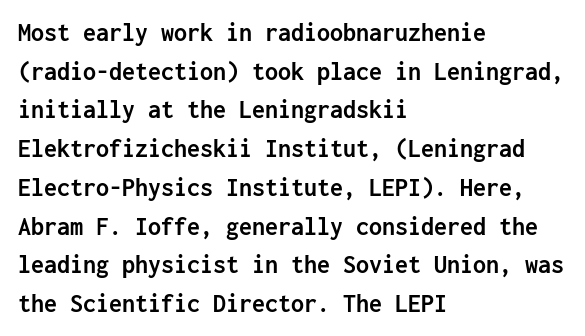
{"italic": "no", "bold": "yes", "underline": "no", "align": "left", "line_spacing": "normal", "line_spacing_ratio": 1.49, "letter_spacing": "normal", "letter_spacing_em": 0.0, "glyph_px": 26}
